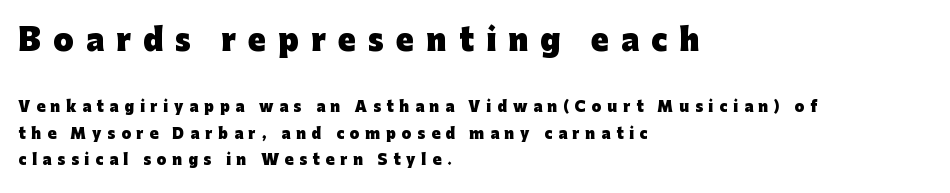
{"serif": "no", "italic": "no", "bold": "yes", "weight": "heavy", "width": "normal", "stroke_contrast": "low", "x_height": "medium", "monospaced": "no", "underline": "no", "align": "left", "line_spacing": "loose", "line_spacing_ratio": 1.9, "letter_spacing": "wide", "letter_spacing_em": 0.42, "larger_block": "first", "size_ratio": 2.07, "glyph_px": 29}
